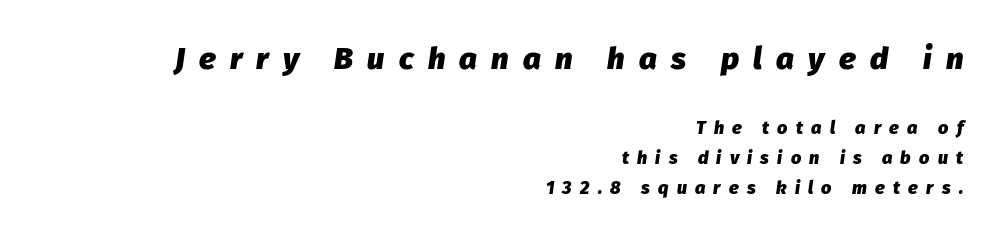
{"italic": "yes", "lean": "right", "slant_degrees": 8, "bold": "yes", "weight": "heavy", "width": "normal", "stroke_contrast": "low", "x_height": "medium", "monospaced": "no", "underline": "no", "align": "right", "line_spacing": "normal", "line_spacing_ratio": 1.68, "letter_spacing": "wide", "letter_spacing_em": 0.46, "larger_block": "first", "size_ratio": 1.72, "glyph_px": 31}
